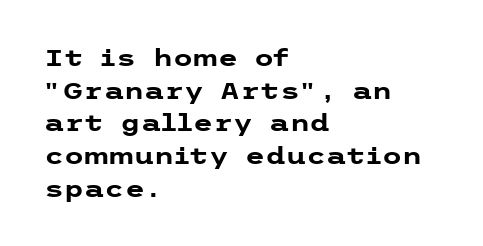
Here the glyphs are tracked normally, forming tight word shapes. One-word summary of the alignment: left. In terms of posture, this sample is upright. Notice how thick the strokes are: this is what a full bold looks like. The lines sit at an ordinary, default distance from one another.
